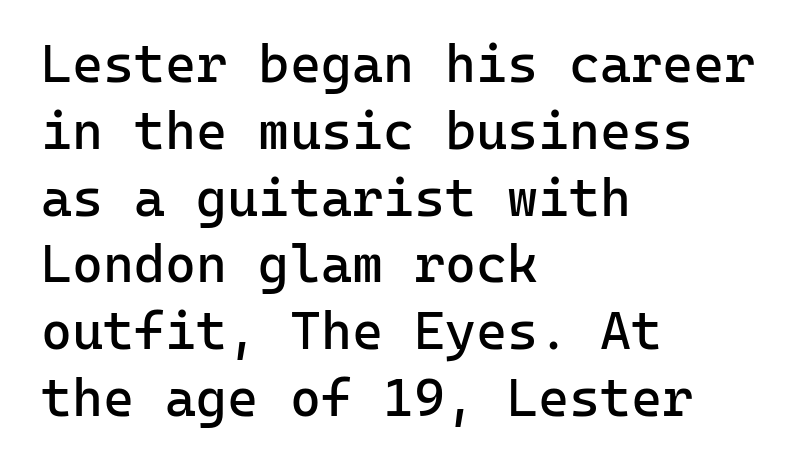
{"serif": "no", "italic": "no", "bold": "no", "weight": "regular", "width": "normal", "stroke_contrast": "low", "x_height": "medium", "monospaced": "yes", "underline": "no", "align": "left", "line_spacing": "normal", "line_spacing_ratio": 1.26, "letter_spacing": "normal", "letter_spacing_em": 0.0, "glyph_px": 53}
